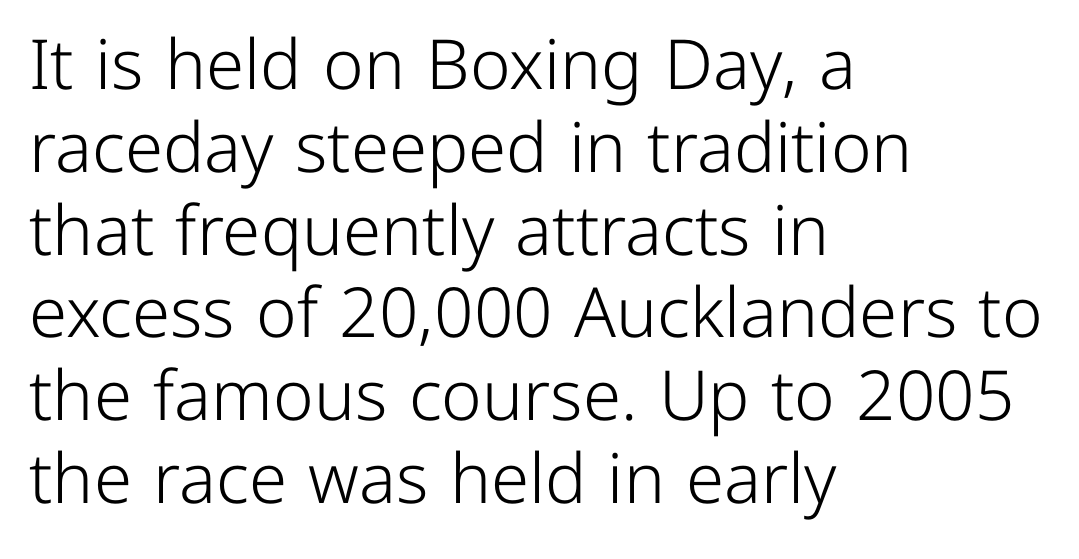
{"serif": "no", "italic": "no", "bold": "no", "weight": "light", "width": "normal", "stroke_contrast": "low", "x_height": "medium", "monospaced": "no", "underline": "no", "align": "left", "line_spacing_ratio": 1.2, "letter_spacing": "normal", "letter_spacing_em": 0.0, "glyph_px": 69}
